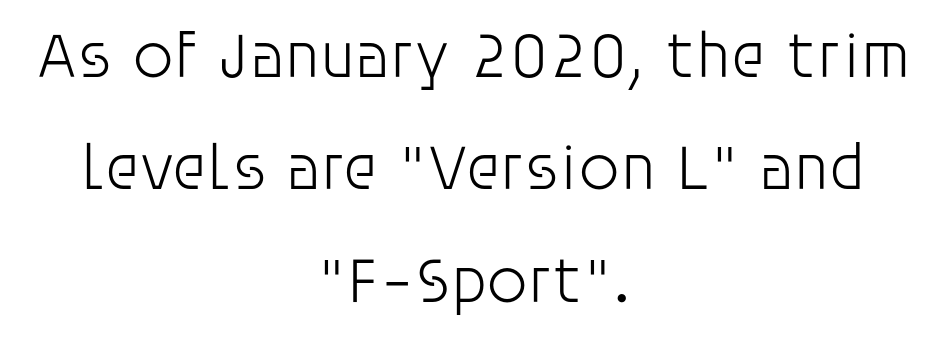
The setting favours the middle, as headings and verse often do. The passage shown is typed in a proportional face where columns would drift. Inter-character spacing is left at the font's built-in metrics. Style check: upright. The font is comparable to plain body text, perhaps lighter. The designer went with a sans here, leaving each stem footless.
